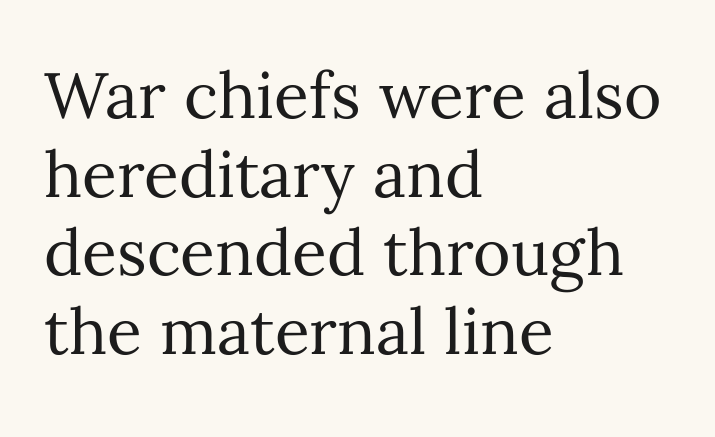
Think of a printed novel: that variable character pitch is what you see here. No word sits above an underline. The typesetter chose a ragged-right arrangement here. What stands out about the letter spacing? Nothing — it is the standard amount. The typesetting does not lean heavy: it is not bold.
